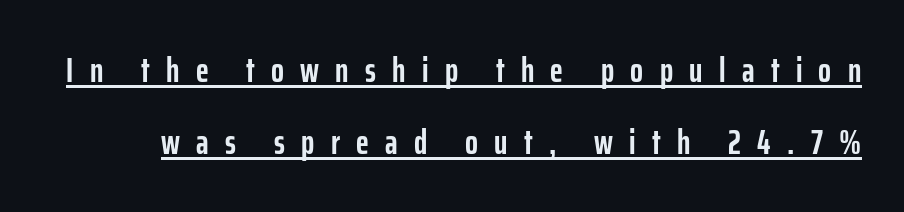
{"serif": "no", "italic": "no", "bold": "yes", "weight": "semibold", "width": "condensed", "stroke_contrast": "low", "x_height": "medium", "monospaced": "no", "underline": "yes", "line_spacing": "loose", "line_spacing_ratio": 2.11, "letter_spacing": "wide", "letter_spacing_em": 0.48, "glyph_px": 34}
